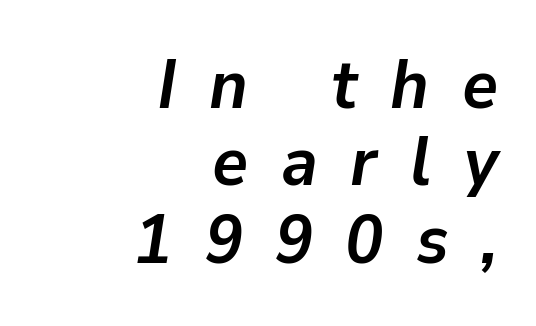
Q: Is the text bold? A: Yes.
Q: Is the text italic (slanted)? A: Yes, it leans right by about 9 degrees.
Q: Is the text underlined? A: No.
Q: How is the paragraph aligned? A: Right-aligned.
Q: Is the spacing between letters normal or unusually wide? A: Unusually wide.
Q: Is the spacing between lines tight, normal or loose? A: Tight.
Q: Width (condensed, normal, or wide)? A: Normal.
Q: Stroke contrast? A: Low.
Q: x-height? A: Medium.
Q: Monospaced? A: No.
